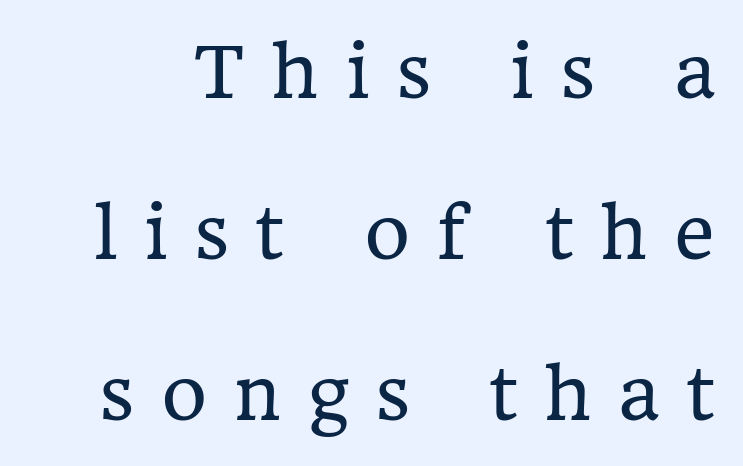
The image shows 70 px regular-weight serif type, upright; set loose line spacing (2.3x), unusually wide letter spacing (+0.38 em), not underlined; low stroke contrast and a medium x-height.
